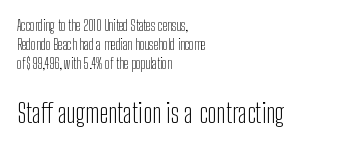
Does the copy run flush right? No — it runs flush left. Two sizes are in play, and the larger belongs to the second block. The lettering holds an erect, upright posture throughout. The lines sit at an ordinary, default distance from one another. Descenders are the only things crossing below the line. Glyph-to-glyph distance matches everyday printed text.
